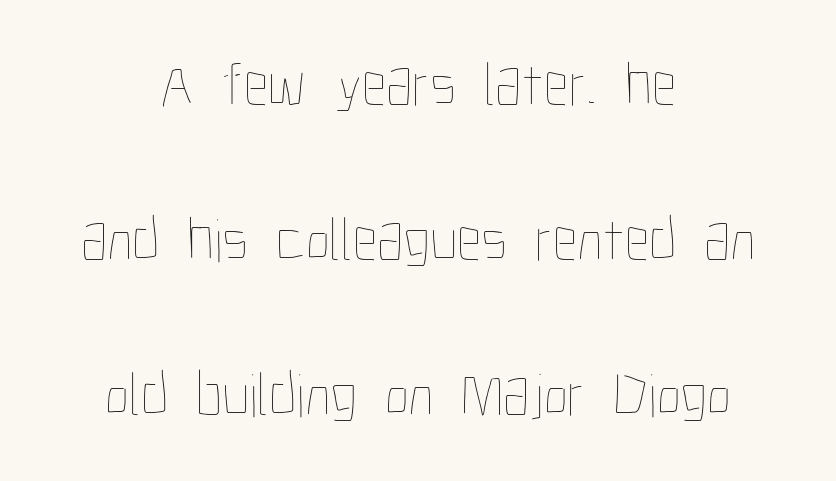
The vertical gap from one line to the next is large. These lines keep a tight, regular rhythm from letter to letter. The typesetting does not lean heavy: it is not bold. The letters advance in unequal steps, a hallmark of proportional type. The glyphs are unaccompanied by any horizontal stroke below them. Visually the block forms a symmetrical silhouette, jagged on both flanks.
